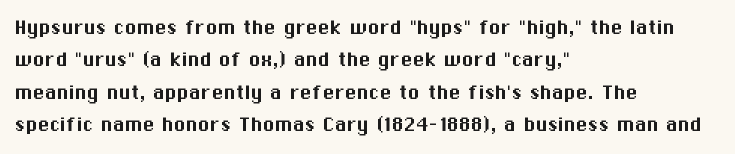
{"italic": "no", "underline": "no", "align": "left", "line_spacing": "normal", "line_spacing_ratio": 1.35, "letter_spacing": "normal", "letter_spacing_em": 0.0, "glyph_px": 24}
